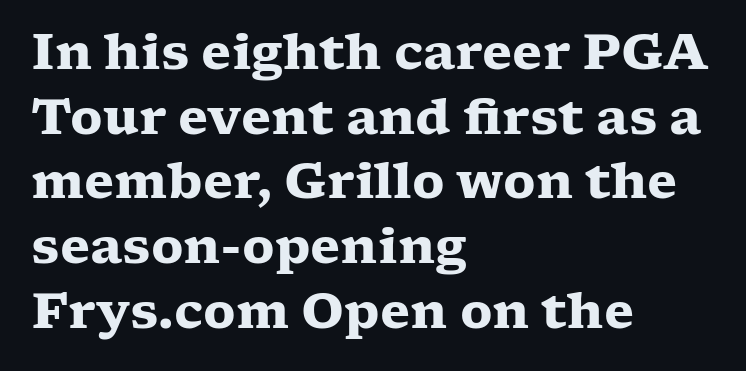
{"serif": "yes", "italic": "no", "bold": "yes", "weight": "heavy", "width": "wide", "stroke_contrast": "low", "x_height": "medium", "monospaced": "no", "underline": "no", "align": "left", "line_spacing": "normal", "line_spacing_ratio": 1.32, "letter_spacing": "normal", "letter_spacing_em": 0.0, "glyph_px": 49}
